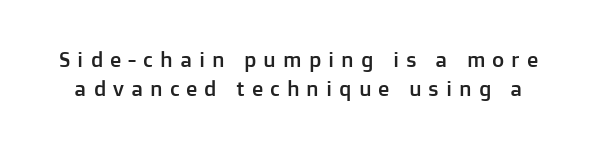
{"italic": "no", "underline": "no", "line_spacing": "normal", "line_spacing_ratio": 1.39, "letter_spacing": "wide", "letter_spacing_em": 0.33, "glyph_px": 21}
